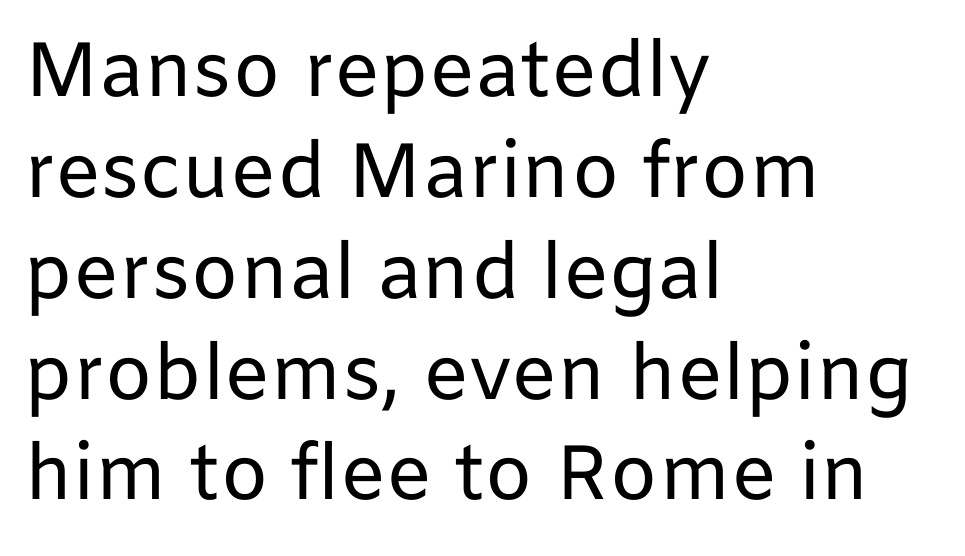
The image shows 77 px regular-weight sans-serif type, upright; set left-aligned, normal line spacing (1.31x), normal letter spacing, not underlined; low stroke contrast and a medium x-height.
